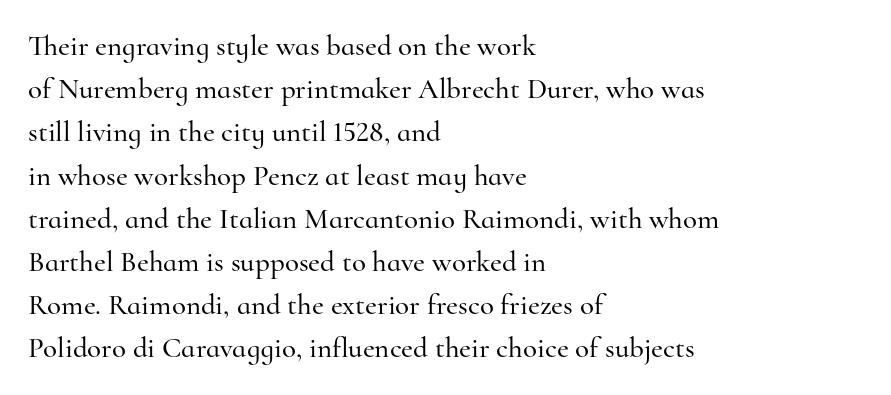
Q: Is the text italic (slanted)? A: No, it is upright.
Q: Is the typeface a serif or a sans-serif typeface? A: Serif.
Q: Is the text underlined? A: No.
Q: How is the paragraph aligned? A: Left-aligned.
Q: Is the spacing between letters normal or unusually wide? A: Normal.
Q: Is the spacing between lines tight, normal or loose? A: Normal.
Q: Width (condensed, normal, or wide)? A: Normal.
Q: Stroke contrast? A: High.
Q: x-height? A: Small.
Q: Monospaced? A: No.
